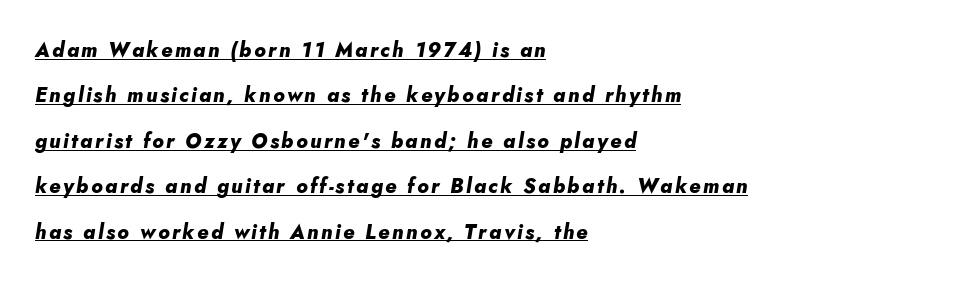
You can see a thin bar hugging the bottom of the glyphs. What's the leading like? Stretched, with rows far apart. I'd describe the lettering as bold — thick and assertive. Tall strokes in this sample are angled rather than plumb. These lines are set flush left with a ragged right edge.
